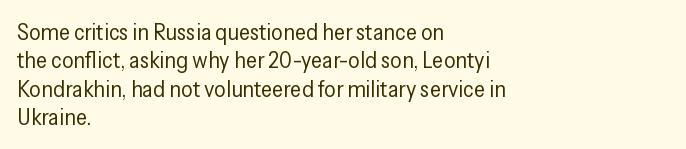
The image shows 23 px text type, upright; set left-aligned, line spacing 1.23x, normal letter spacing, not underlined.
